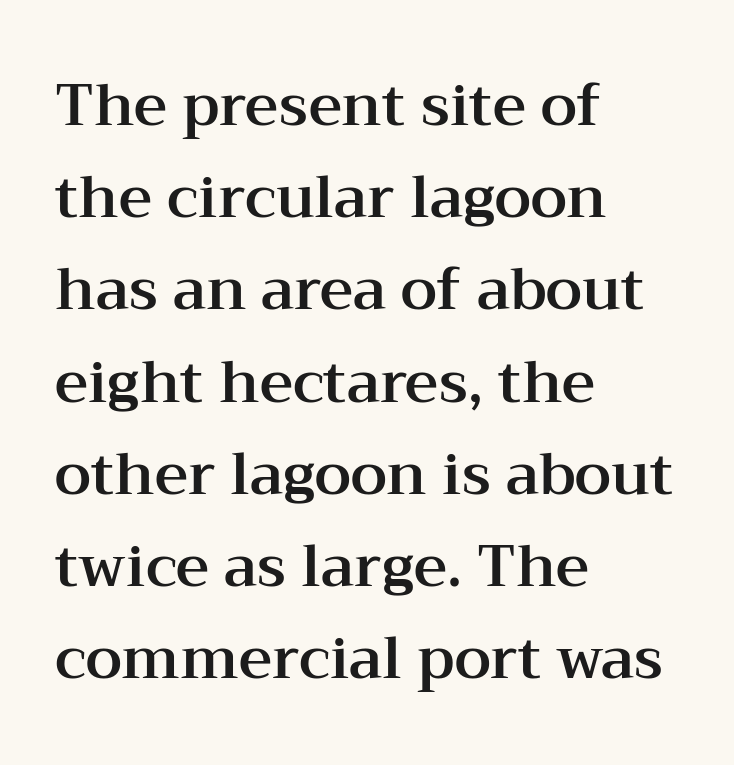
{"serif": "yes", "italic": "no", "width": "wide", "stroke_contrast": "medium", "x_height": "medium", "monospaced": "no", "underline": "no", "align": "left", "line_spacing": "normal", "line_spacing_ratio": 1.59, "letter_spacing": "normal", "letter_spacing_em": 0.0, "glyph_px": 58}
